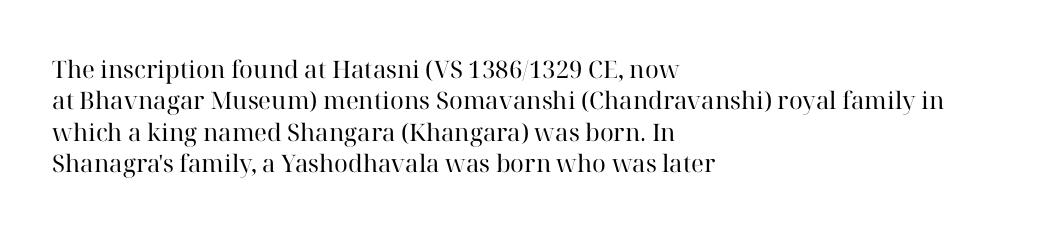
The image shows 24 px text type, upright; set left-aligned, normal line spacing (1.31x), normal letter spacing, not underlined.
